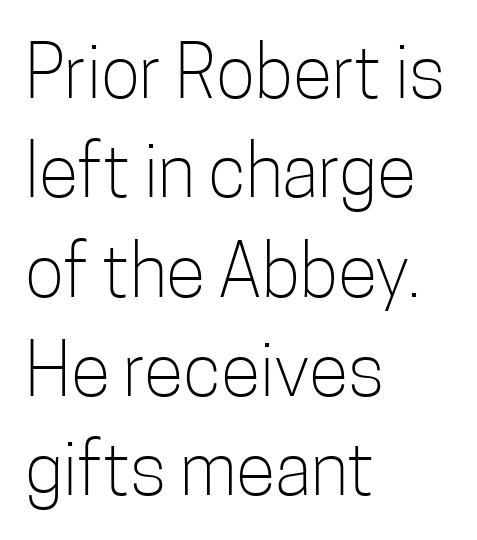
{"serif": "no", "italic": "no", "bold": "no", "weight": "light", "width": "condensed", "stroke_contrast": "low", "x_height": "medium", "monospaced": "no", "underline": "no", "align": "left", "line_spacing": "normal", "line_spacing_ratio": 1.36, "letter_spacing": "normal", "letter_spacing_em": 0.0, "glyph_px": 73}
